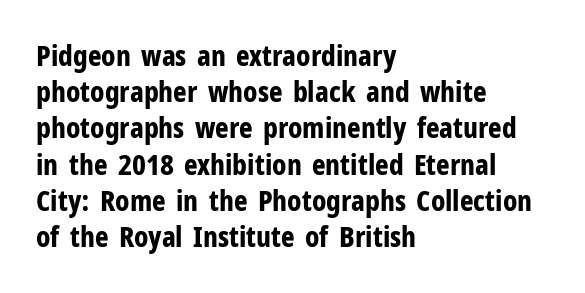
The image shows 29 px bold, condensed sans-serif type, upright; set left-aligned, normal line spacing (1.25x), normal letter spacing, not underlined; low stroke contrast and a medium x-height.
